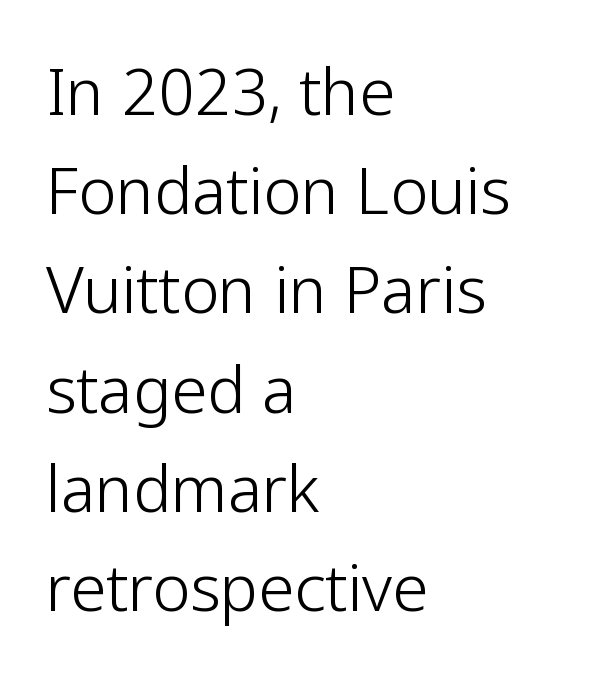
The image shows 64 px light sans-serif type, upright; set left-aligned, normal line spacing (1.55x), normal letter spacing, not underlined; low stroke contrast and a medium x-height.
